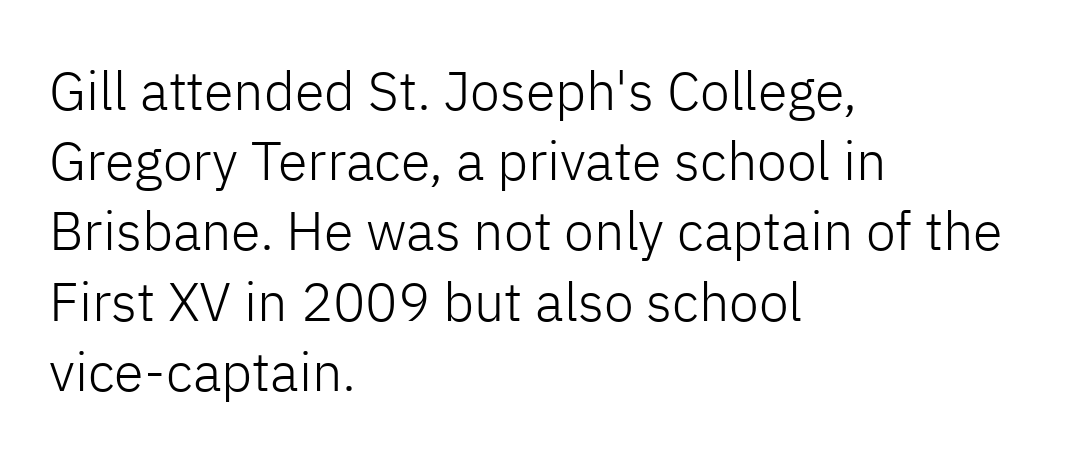
Q: Is the text bold? A: No.
Q: Is the text italic (slanted)? A: No, it is upright.
Q: Is the typeface a serif or a sans-serif typeface? A: Sans-serif.
Q: Is the text underlined? A: No.
Q: How is the paragraph aligned? A: Left-aligned.
Q: Is the spacing between letters normal or unusually wide? A: Normal.
Q: Is the spacing between lines tight, normal or loose? A: Normal.
Q: Width (condensed, normal, or wide)? A: Normal.
Q: Stroke contrast? A: Low.
Q: x-height? A: Medium.
Q: Monospaced? A: No.
